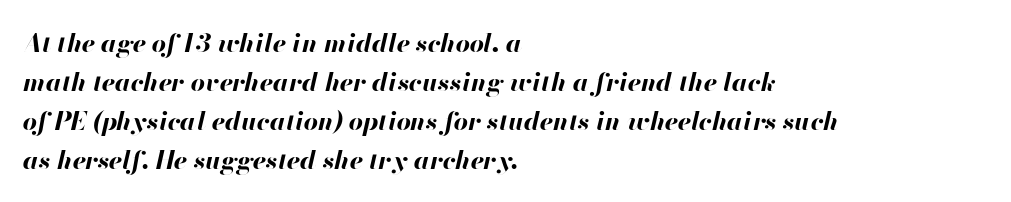
The rendering keeps characters at their native spacing. A bare baseline throughout the passage. Alignment: flush left. Is there much room between lines? A standard amount, neither cramped nor airy. Tall strokes in this sample are angled rather than plumb. The glyphs have the mass of a bold cut.
